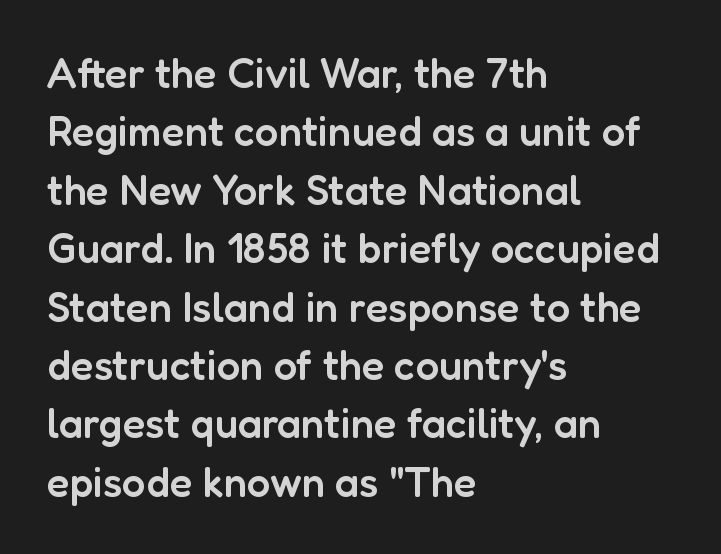
Is this a fixed-width face? No — the glyphs have proportional, varying widths. Stroke terminals: plain, sans-serif. No extra tracking has been applied to these lines. Check the space under the baseline: it is left empty.
